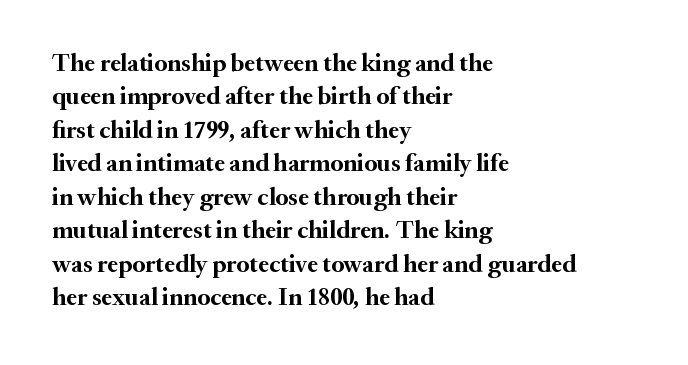
{"italic": "no", "bold": "yes", "underline": "no", "align": "left", "line_spacing": "normal", "line_spacing_ratio": 1.34, "letter_spacing": "normal", "letter_spacing_em": 0.0, "glyph_px": 25}
